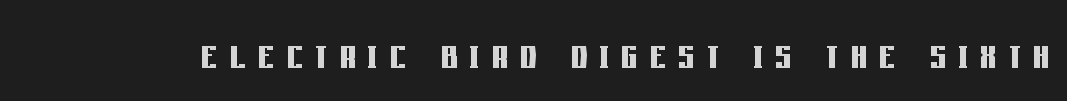
The image shows 50 px semibold, condensed sans-serif type, upright; set unusually wide letter spacing (+0.25 em), not underlined; low stroke contrast and a large x-height.
